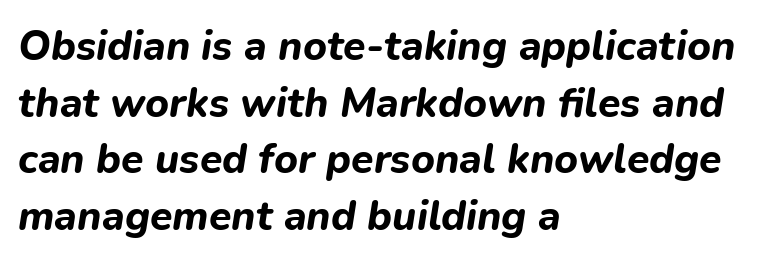
Q: Is the text bold? A: Yes.
Q: Is the text italic (slanted)? A: Yes, it leans right by about 9 degrees.
Q: Is the text underlined? A: No.
Q: How is the paragraph aligned? A: Left-aligned.
Q: Is the spacing between letters normal or unusually wide? A: Normal.
Q: Is the spacing between lines tight, normal or loose? A: Normal.
Q: Width (condensed, normal, or wide)? A: Normal.
Q: Stroke contrast? A: Low.
Q: x-height? A: Medium.
Q: Monospaced? A: No.
